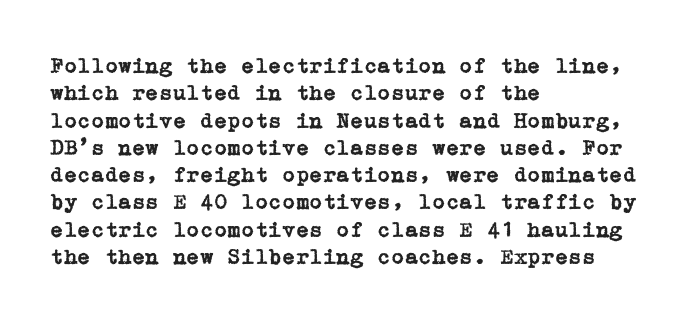
The lines are quadded left. Bare-footed words on every line. Notice how the stems are strictly vertical — no italics here. The gaps between neighbouring characters are ordinary and unremarkable.
